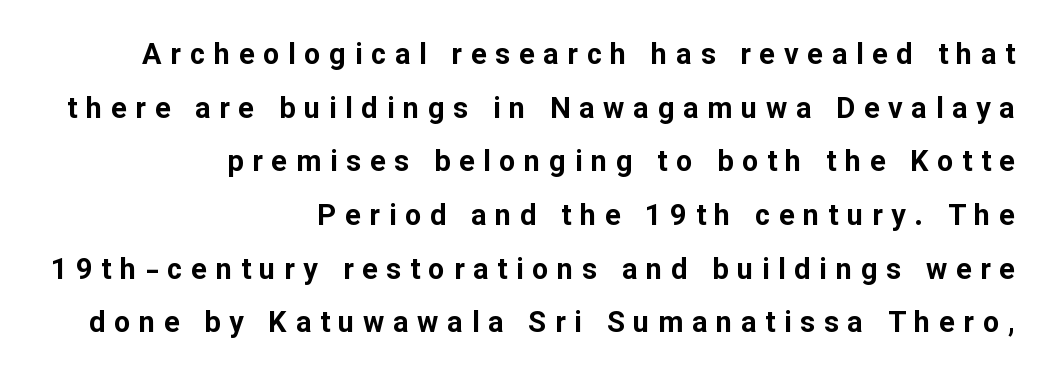
Q: Is the text bold? A: Yes.
Q: Is the text italic (slanted)? A: No, it is upright.
Q: Is the typeface a serif or a sans-serif typeface? A: Sans-serif.
Q: Is the text underlined? A: No.
Q: How is the paragraph aligned? A: Right-aligned.
Q: Is the spacing between letters normal or unusually wide? A: Unusually wide.
Q: Width (condensed, normal, or wide)? A: Normal.
Q: Stroke contrast? A: Low.
Q: x-height? A: Medium.
Q: Monospaced? A: No.
